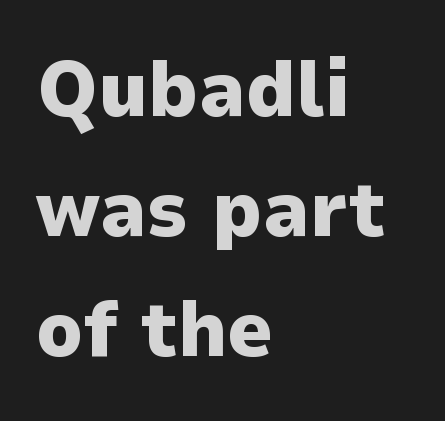
{"serif": "no", "italic": "no", "bold": "yes", "weight": "heavy", "width": "normal", "stroke_contrast": "low", "x_height": "medium", "monospaced": "no", "underline": "no", "align": "left", "line_spacing": "normal", "line_spacing_ratio": 1.52, "letter_spacing": "normal", "letter_spacing_em": 0.0, "glyph_px": 79}
